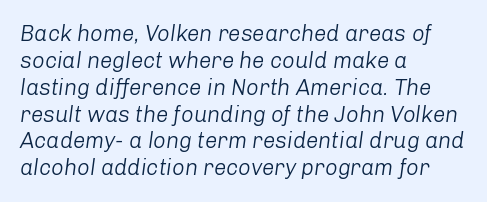
Stroke thickness stays within the range of a standard reading face or lighter. Is the block centered? No — it sits flush against the left margin. Descenders are the only things crossing below the line. Between one letter and the next there's only the usual sliver of space.
